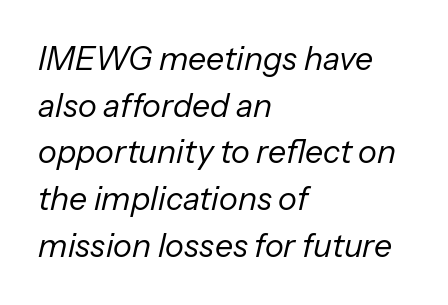
The image shows 32 px regular-weight type, italic (leaning right); set left-aligned, normal line spacing (1.46x), normal letter spacing, not underlined; low stroke contrast and a medium x-height.
